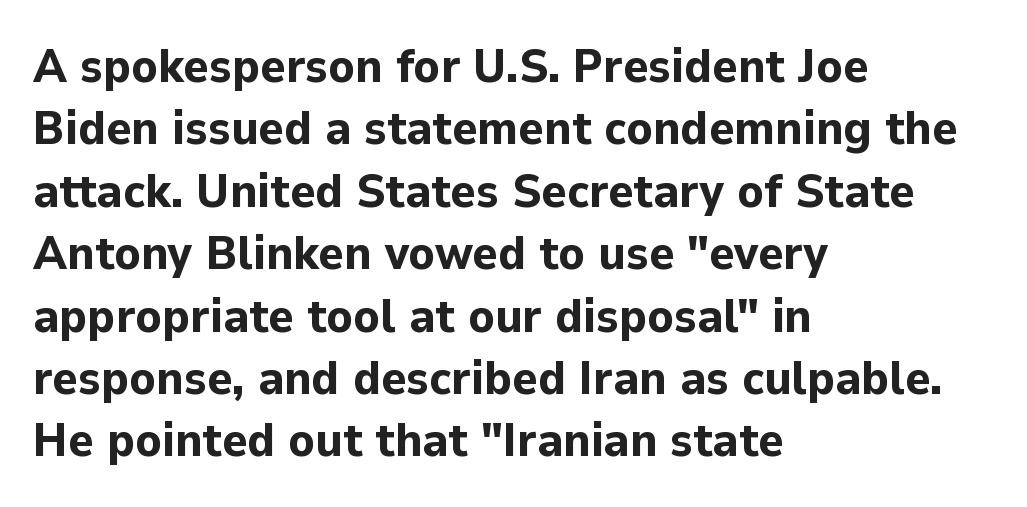
The passage shown is emphatically bold. The letters sit at their default tracking, neither squeezed nor spread. Font category for this specimen: sans-serif. Do the characters align in a grid? No, the font is proportional.
